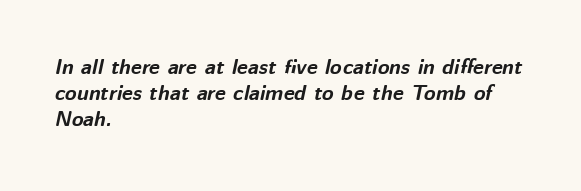
The image shows 21 px bold type, italic (leaning right); set left-aligned, normal line spacing (1.25x), normal letter spacing, not underlined.
